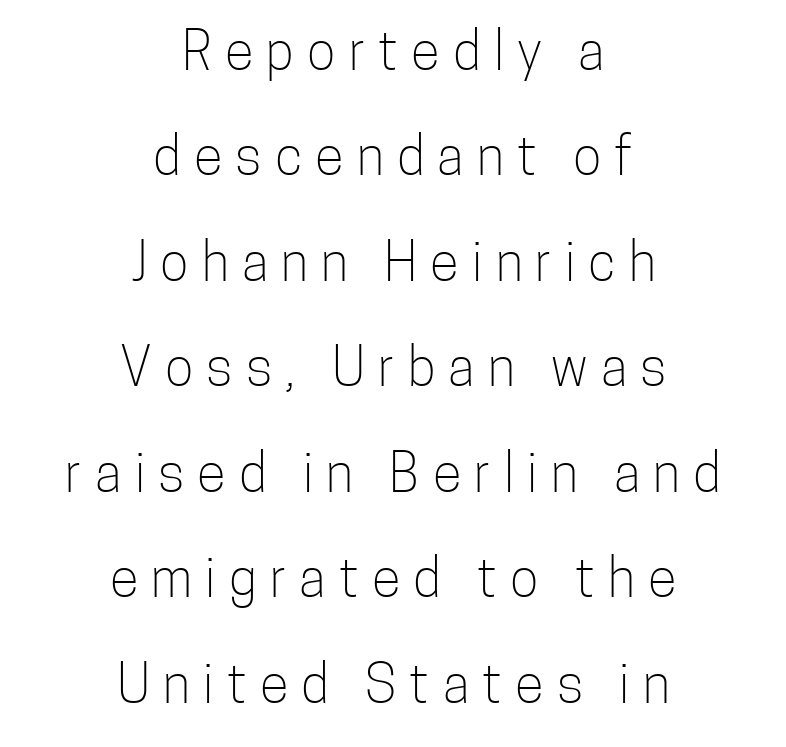
The image shows 53 px light, condensed sans-serif type, upright; set centered, loose line spacing (1.99x), unusually wide letter spacing (+0.25 em), not underlined; low stroke contrast and a medium x-height.
